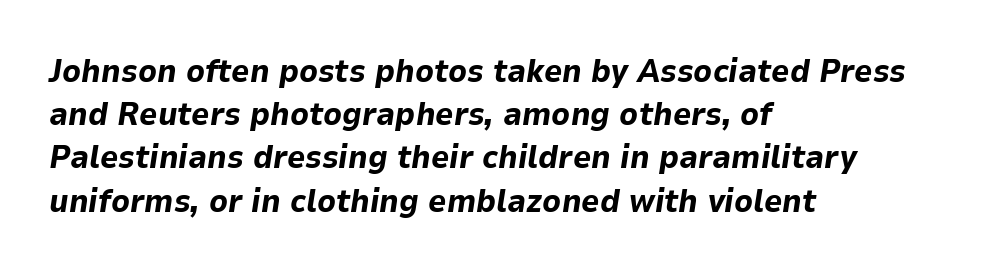
Compared with ordinary roman type, these characters are visibly tilted. The font is running at its bold setting. Each line starts at the same left margin while the right side varies. Descenders hang freely into open space. Character widths vary here, with narrow letters taking less room than wide ones. Letter spacing: default.
